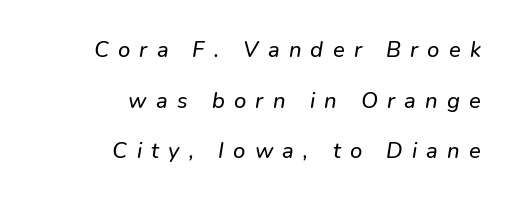
Characters are canted at an angle relative to the baseline's perpendicular. The area under the type is left untouched. The block of text is sparse from top to bottom, with ample space between rows. Honestly, the letter spacing is so wide it's the main thing you notice.
